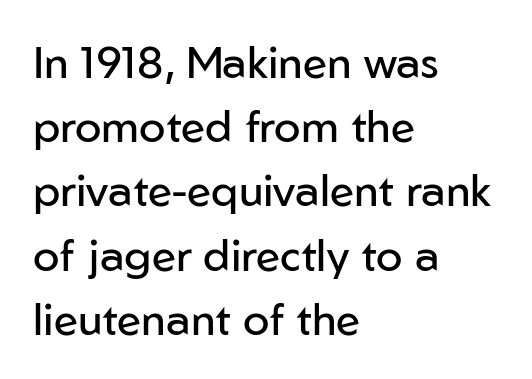
The image shows 44 px regular-weight sans-serif type, upright; set left-aligned, normal line spacing (1.46x), normal letter spacing, not underlined; low stroke contrast and a medium x-height.
